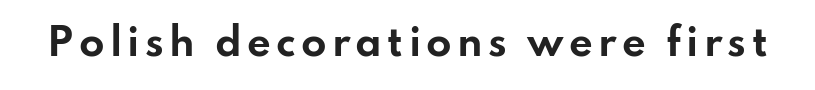
Emphasis by weight is at full strength: bold. Ordinary non-slanted type is in use. Spacing verdict: proportional, widths tailored to each character. Does the type have serifs? No, each stem ends abruptly.
